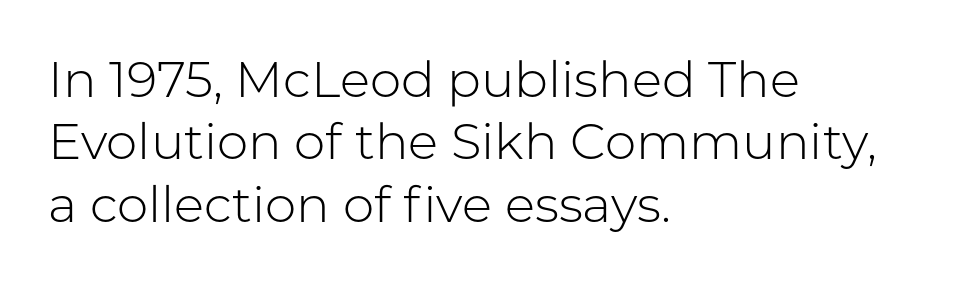
Q: Is the text bold? A: No.
Q: Is the text italic (slanted)? A: No, it is upright.
Q: Is the typeface a serif or a sans-serif typeface? A: Sans-serif.
Q: Is the text underlined? A: No.
Q: How is the paragraph aligned? A: Left-aligned.
Q: Is the spacing between letters normal or unusually wide? A: Normal.
Q: Is the spacing between lines tight, normal or loose? A: Normal.
Q: Width (condensed, normal, or wide)? A: Normal.
Q: Stroke contrast? A: Low.
Q: x-height? A: Medium.
Q: Monospaced? A: No.
